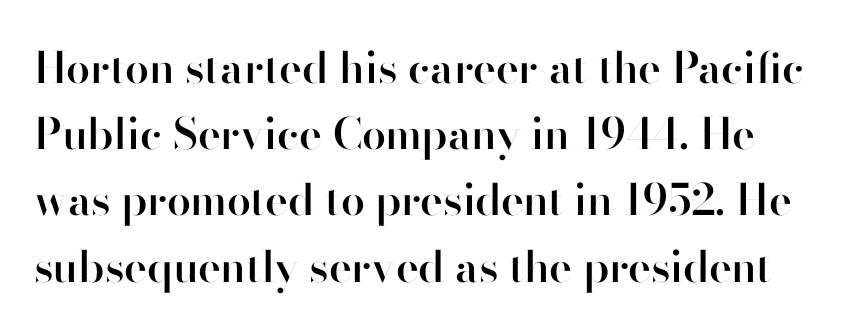
{"serif": "no", "italic": "no", "bold": "semi", "weight": "semibold", "width": "normal", "stroke_contrast": "high", "x_height": "small", "monospaced": "no", "underline": "no", "line_spacing": "normal", "line_spacing_ratio": 1.54, "letter_spacing": "normal", "letter_spacing_em": 0.0, "glyph_px": 43}
